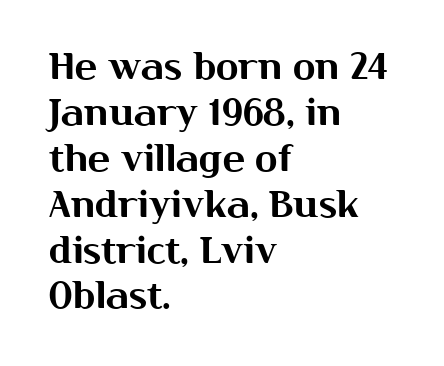
{"serif": "no", "italic": "no", "width": "normal", "stroke_contrast": "medium", "x_height": "medium", "monospaced": "no", "underline": "no", "align": "left", "line_spacing_ratio": 1.24, "letter_spacing": "normal", "letter_spacing_em": 0.0, "glyph_px": 37}
